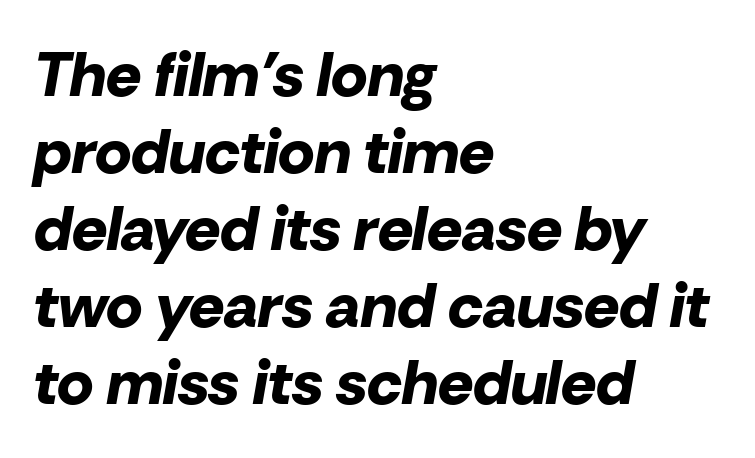
Q: Is the text bold? A: Yes.
Q: Is the text italic (slanted)? A: Yes, it leans right by about 10 degrees.
Q: Is the text underlined? A: No.
Q: How is the paragraph aligned? A: Left-aligned.
Q: Is the spacing between letters normal or unusually wide? A: Normal.
Q: Width (condensed, normal, or wide)? A: Normal.
Q: Stroke contrast? A: Low.
Q: x-height? A: Medium.
Q: Monospaced? A: No.
